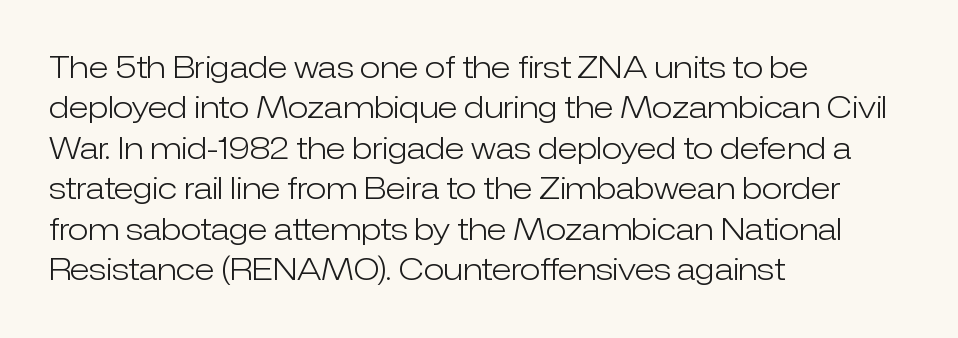
{"serif": "no", "italic": "no", "bold": "no", "weight": "light", "width": "normal", "stroke_contrast": "low", "x_height": "medium", "monospaced": "no", "underline": "no", "align": "left", "line_spacing": "normal", "line_spacing_ratio": 1.35, "letter_spacing": "normal", "letter_spacing_em": 0.0, "glyph_px": 30}
